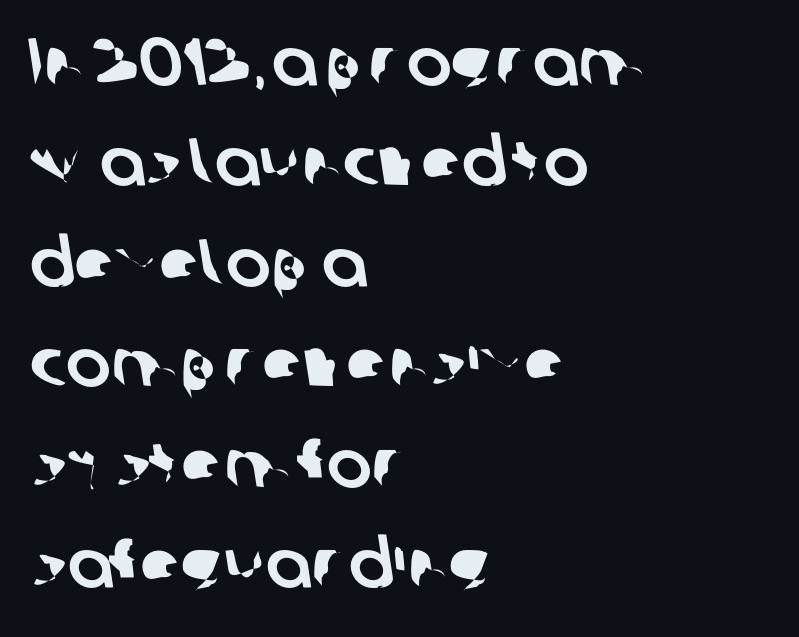
{"serif": "no", "width": "normal", "stroke_contrast": "low", "x_height": "medium", "monospaced": "no", "underline": "no", "align": "left", "line_spacing": "normal", "line_spacing_ratio": 1.5, "letter_spacing": "normal", "letter_spacing_em": 0.0, "glyph_px": 67}
